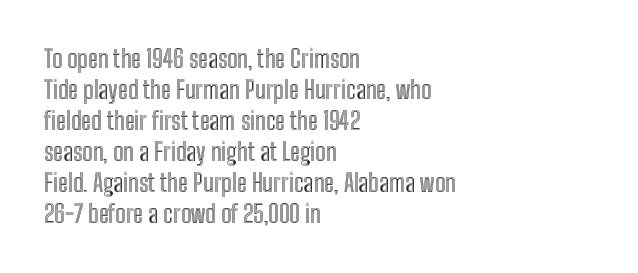
Q: Is the text italic (slanted)? A: No, it is upright.
Q: Is the text underlined? A: No.
Q: How is the paragraph aligned? A: Left-aligned.
Q: Is the spacing between letters normal or unusually wide? A: Normal.
Q: Is the spacing between lines tight, normal or loose? A: Normal.
